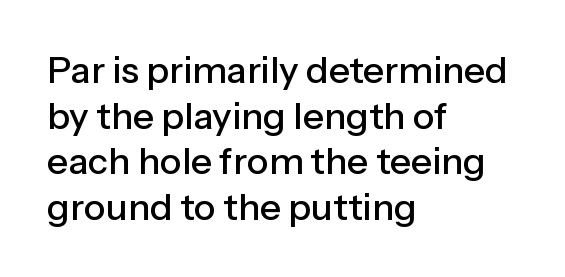
{"serif": "no", "italic": "no", "width": "normal", "stroke_contrast": "low", "x_height": "medium", "monospaced": "no", "underline": "no", "align": "left", "line_spacing_ratio": 1.23, "letter_spacing": "normal", "letter_spacing_em": 0.0, "glyph_px": 37}
